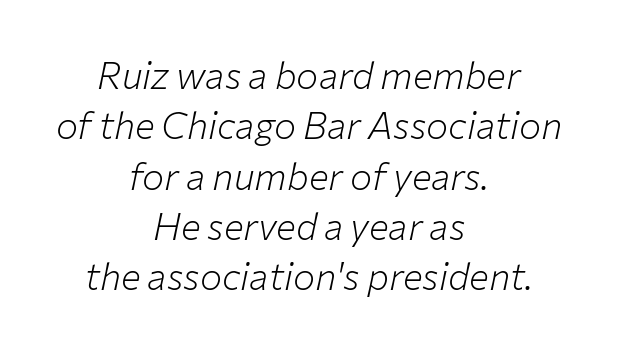
The image shows 37 px light type, italic (leaning right); set centered, normal line spacing (1.36x), normal letter spacing, not underlined; low stroke contrast and a medium x-height.
